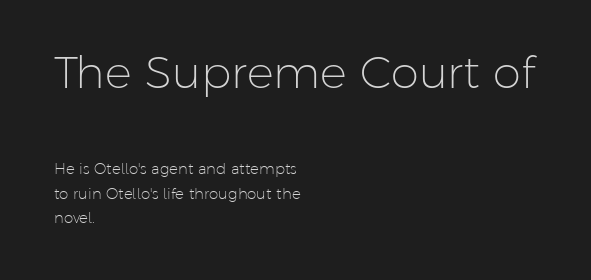
The lines in this sample share a left origin and differ only in where they stop. Characters follow at the spacing the type designer built in. The font's upright variant was chosen for this text. Character widths vary here, with narrow letters taking less room than wide ones.
